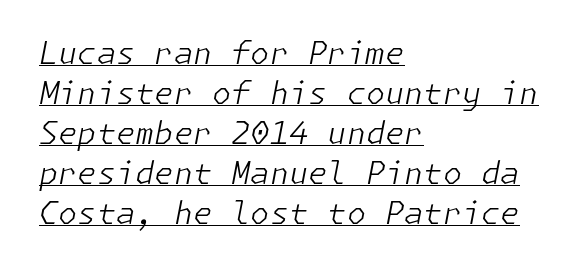
Vertically, the passage feels balanced, rows spaced as you'd expect. A baseline rule has been typeset under these characters. Every character sits at an angle, as italics do. Is the stroke heavy? The answer is a plain regular-or-lighter.
